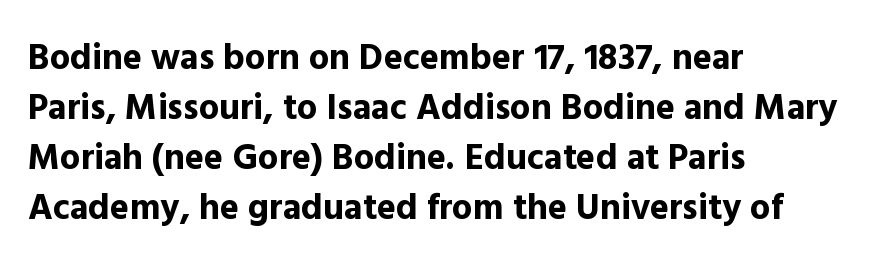
This is heavy type, rendered in bold. This is sans-serif lettering, the kind often seen on screens and signage. These lines were composed using upright roman letters. How would I describe the line gaps? Plain and ordinary.
